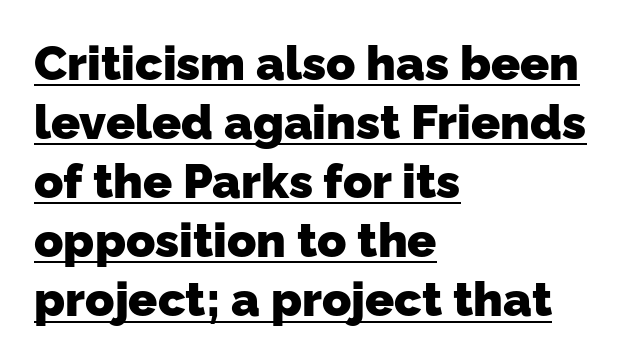
Students, this is bold: see how much ink each stroke carries. The rendering uses natural spacing where letterforms have individual widths. Typeset ragged right — the left edge is the straight one. Observe the absence of serifs on each vertical stroke in this sample. The passage shown has conventional tracking throughout. Emphasis is given by a line drawn under the lettering.
